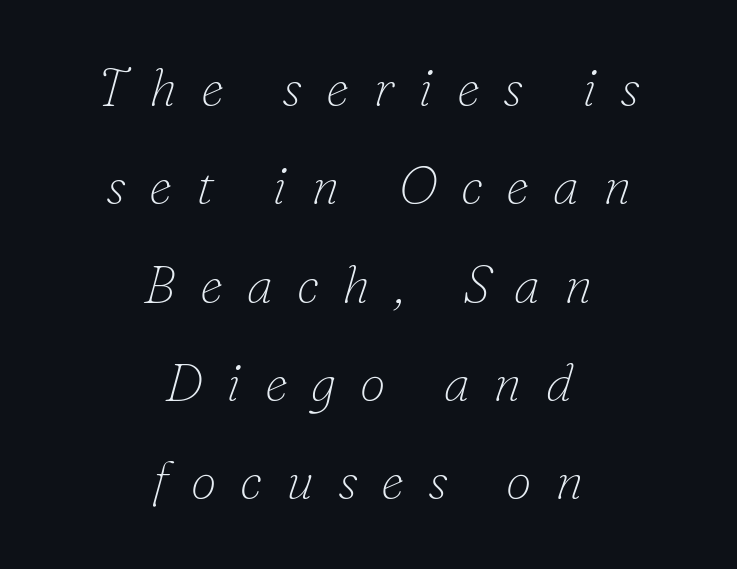
The image shows 52 px thin serif type, italic (leaning right); set centered, line spacing 1.89x, unusually wide letter spacing (+0.46 em), not underlined; low stroke contrast and a small x-height.
